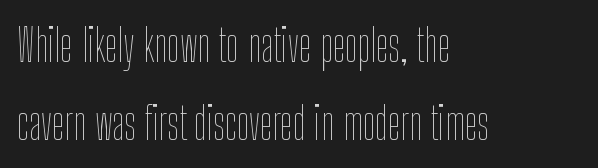
Q: Is the text bold? A: No.
Q: Is the text italic (slanted)? A: No, it is upright.
Q: Is the text underlined? A: No.
Q: How is the paragraph aligned? A: Left-aligned.
Q: Is the spacing between letters normal or unusually wide? A: Normal.
Q: Width (condensed, normal, or wide)? A: Condensed.
Q: Stroke contrast? A: Low.
Q: x-height? A: Medium.
Q: Monospaced? A: No.
